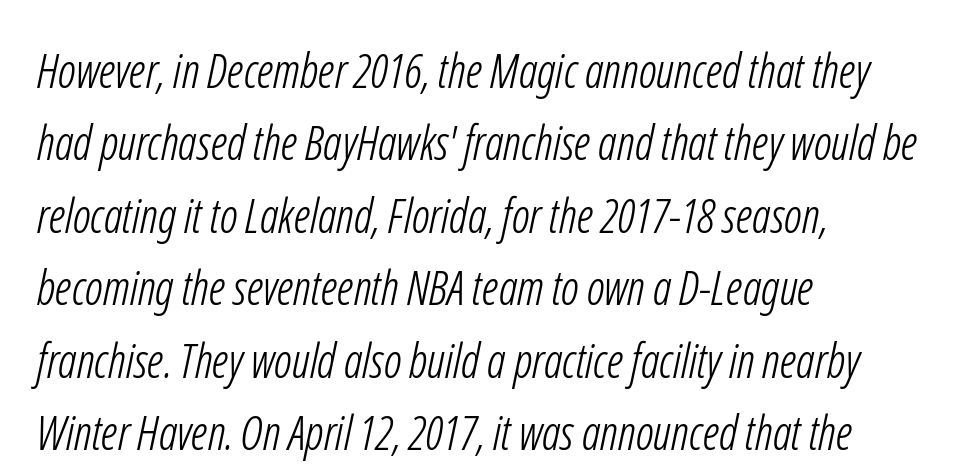
The image shows 47 px light, condensed sans-serif type; set left-aligned, normal line spacing (1.54x), normal letter spacing, not underlined; low stroke contrast and a medium x-height.
